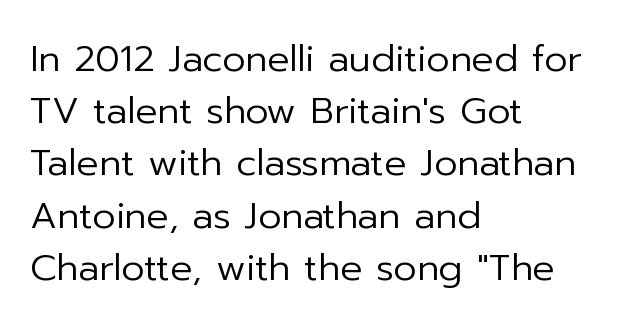
The image shows 37 px regular-weight sans-serif type, upright; set left-aligned, normal line spacing (1.41x), normal letter spacing, not underlined; low stroke contrast and a medium x-height.
